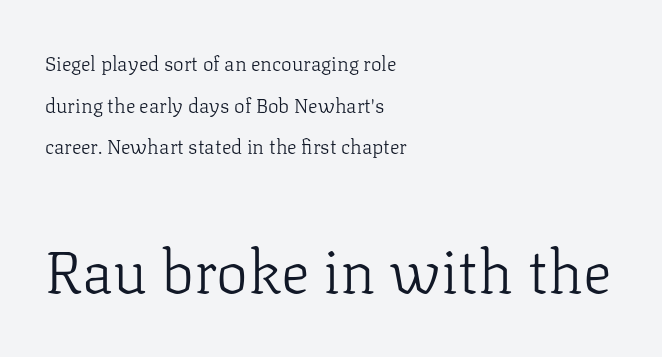
Q: Is the text bold? A: No.
Q: Is the text italic (slanted)? A: No, it is upright.
Q: Is the typeface a serif or a sans-serif typeface? A: Serif.
Q: Is the text underlined? A: No.
Q: How is the paragraph aligned? A: Left-aligned.
Q: Is the spacing between letters normal or unusually wide? A: Normal.
Q: Is the spacing between lines tight, normal or loose? A: Loose.
Q: Which block of text is set in a larger size, the first (top) or the second (bottom)? A: The second (bottom) one.
Q: Width (condensed, normal, or wide)? A: Normal.
Q: Stroke contrast? A: Low.
Q: x-height? A: Medium.
Q: Monospaced? A: No.
